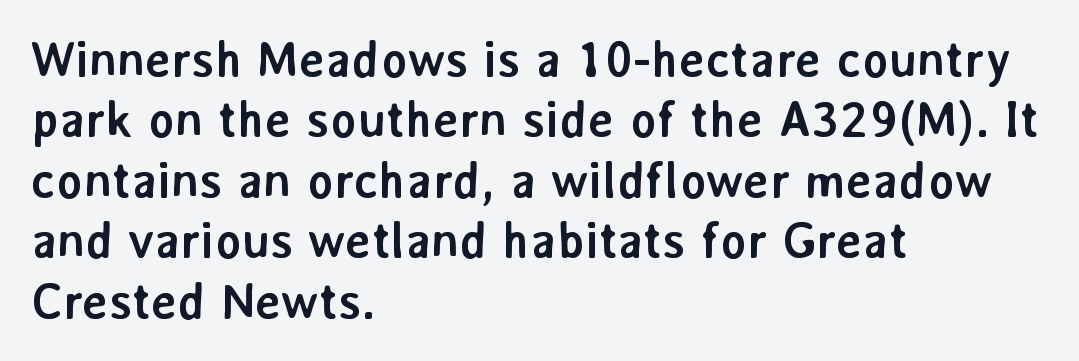
{"serif": "no", "italic": "no", "bold": "yes", "weight": "semibold", "width": "normal", "stroke_contrast": "low", "x_height": "medium", "monospaced": "no", "underline": "no", "align": "left", "line_spacing_ratio": 1.21, "letter_spacing": "normal", "letter_spacing_em": 0.0, "glyph_px": 50}
